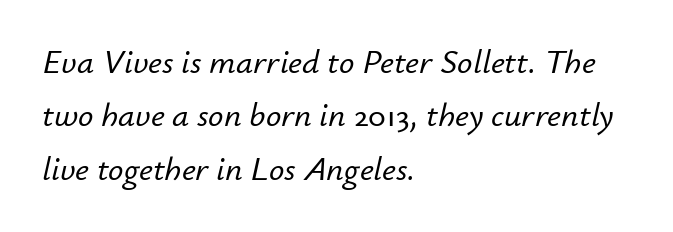
The image shows 34 px text type, italic (leaning right); set left-aligned, normal line spacing (1.57x), normal letter spacing, not underlined; low stroke contrast and a small x-height.
